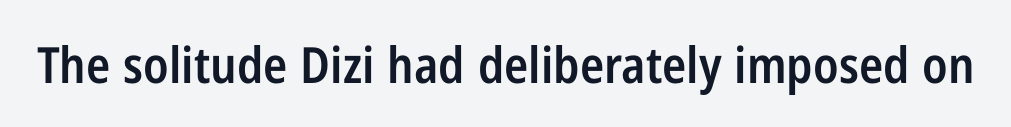
The image shows 50 px semibold, condensed sans-serif type, upright; set normal letter spacing, not underlined; low stroke contrast and a medium x-height.
